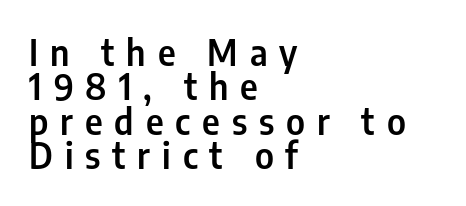
The image shows 35 px condensed sans-serif type, upright; set left-aligned, tight line spacing (0.98x), unusually wide letter spacing (+0.34 em), not underlined; low stroke contrast and a medium x-height.
